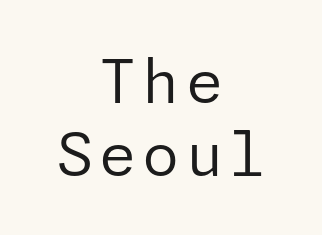
Are there feet on the stems? There aren't — it's a sans. Designer's note — italics off, roman on. On a weight scale, this lands at 450 or below. In CSS terms this would be text-align: center. Nobody drew a line under any word here.
